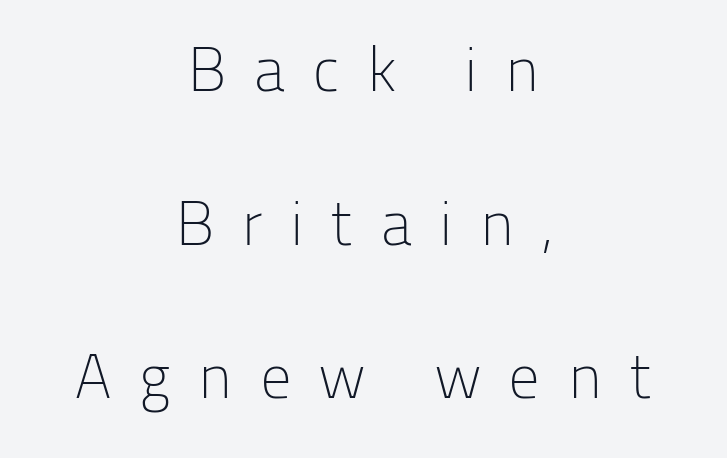
{"serif": "no", "italic": "no", "bold": "no", "weight": "light", "width": "normal", "stroke_contrast": "low", "x_height": "medium", "monospaced": "no", "underline": "no", "align": "center", "line_spacing": "loose", "line_spacing_ratio": 2.44, "letter_spacing": "wide", "letter_spacing_em": 0.42, "glyph_px": 63}
